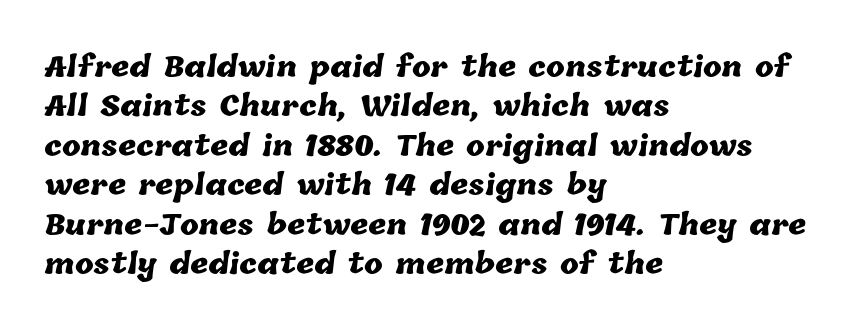
Q: Is the text bold? A: Yes.
Q: Is the text underlined? A: No.
Q: How is the paragraph aligned? A: Left-aligned.
Q: Is the spacing between letters normal or unusually wide? A: Normal.
Q: Is the spacing between lines tight, normal or loose? A: Normal.
Q: Width (condensed, normal, or wide)? A: Normal.
Q: Stroke contrast? A: Low.
Q: x-height? A: Medium.
Q: Monospaced? A: No.
